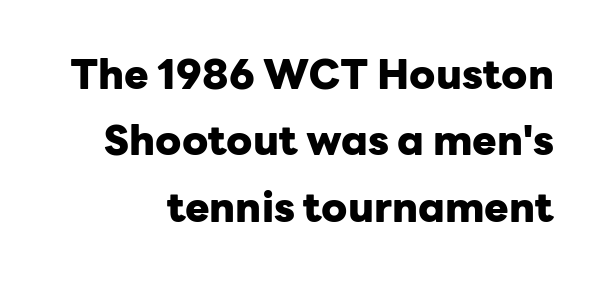
The image shows 41 px heavy sans-serif type, upright; set normal line spacing (1.62x), normal letter spacing, not underlined; low stroke contrast and a medium x-height.
